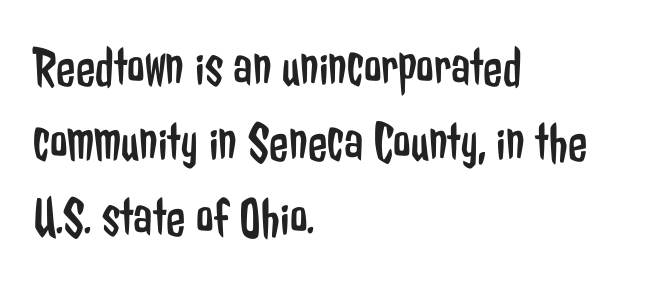
Q: Is the text bold? A: No.
Q: Is the text italic (slanted)? A: No, it is upright.
Q: Is the typeface a serif or a sans-serif typeface? A: Sans-serif.
Q: Is the text underlined? A: No.
Q: How is the paragraph aligned? A: Left-aligned.
Q: Is the spacing between letters normal or unusually wide? A: Normal.
Q: Is the spacing between lines tight, normal or loose? A: Normal.
Q: Width (condensed, normal, or wide)? A: Condensed.
Q: Stroke contrast? A: Low.
Q: x-height? A: Medium.
Q: Monospaced? A: No.
